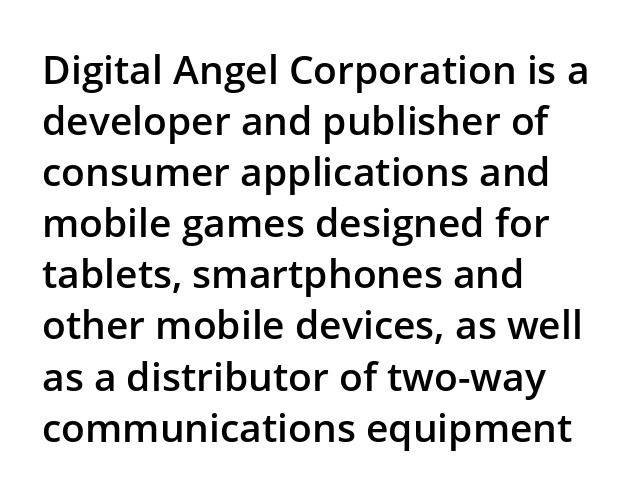
Q: Is the text bold? A: Semi-bold.
Q: Is the text italic (slanted)? A: No, it is upright.
Q: Is the typeface a serif or a sans-serif typeface? A: Sans-serif.
Q: Is the text underlined? A: No.
Q: How is the paragraph aligned? A: Left-aligned.
Q: Is the spacing between letters normal or unusually wide? A: Normal.
Q: Is the spacing between lines tight, normal or loose? A: Normal.
Q: Width (condensed, normal, or wide)? A: Normal.
Q: Stroke contrast? A: Low.
Q: x-height? A: Medium.
Q: Monospaced? A: No.
